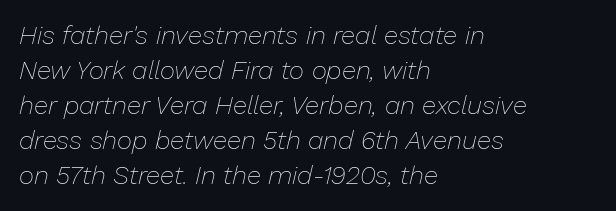
Underlining? Definitely not there. Stroke thickness stays within the range of a standard reading face or lighter. Characters follow at the spacing the type designer built in. Posture: slanted. Is there much room between lines? A standard amount, neither cramped nor airy.
